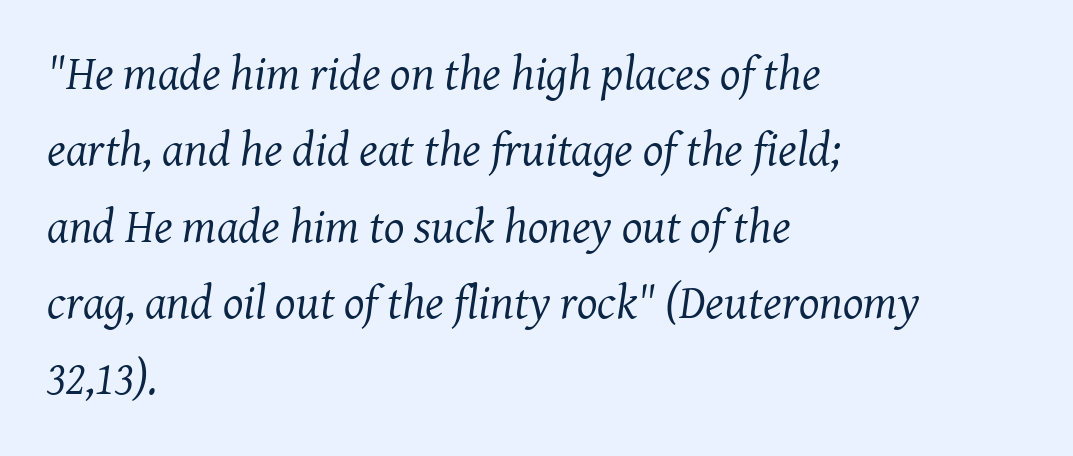
Left-aligned paragraph, ragged on the right. Do the characters align in a grid? No, the font is proportional. These lines were composed using italics. These lines keep a tight, regular rhythm from letter to letter.
